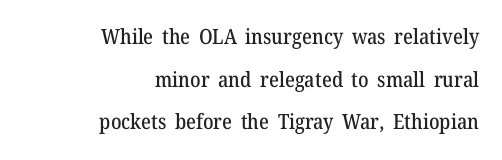
Q: Is the text italic (slanted)? A: No, it is upright.
Q: Is the text underlined? A: No.
Q: How is the paragraph aligned? A: Right-aligned.
Q: Is the spacing between letters normal or unusually wide? A: Normal.
Q: Is the spacing between lines tight, normal or loose? A: Loose.
